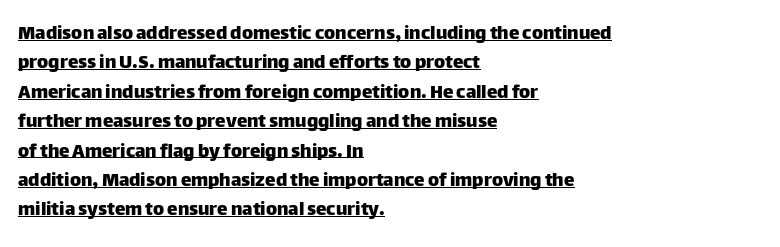
{"italic": "no", "underline": "yes", "align": "left", "line_spacing": "normal", "line_spacing_ratio": 1.4, "letter_spacing": "normal", "letter_spacing_em": 0.0, "glyph_px": 21}
